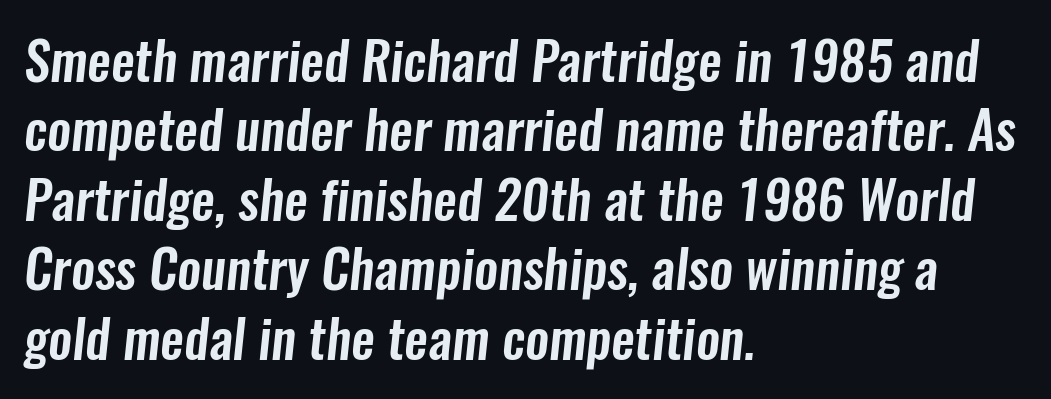
The image shows 53 px condensed sans-serif type; set left-aligned, normal line spacing (1.31x), normal letter spacing, not underlined; low stroke contrast and a medium x-height.
